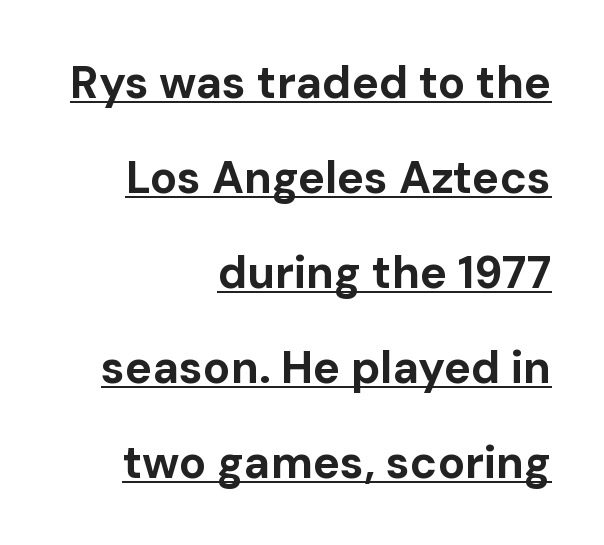
{"serif": "no", "italic": "no", "bold": "yes", "weight": "bold", "width": "normal", "stroke_contrast": "low", "x_height": "medium", "monospaced": "no", "underline": "yes", "align": "right", "line_spacing": "loose", "line_spacing_ratio": 2.11, "letter_spacing": "normal", "letter_spacing_em": 0.0, "glyph_px": 45}
